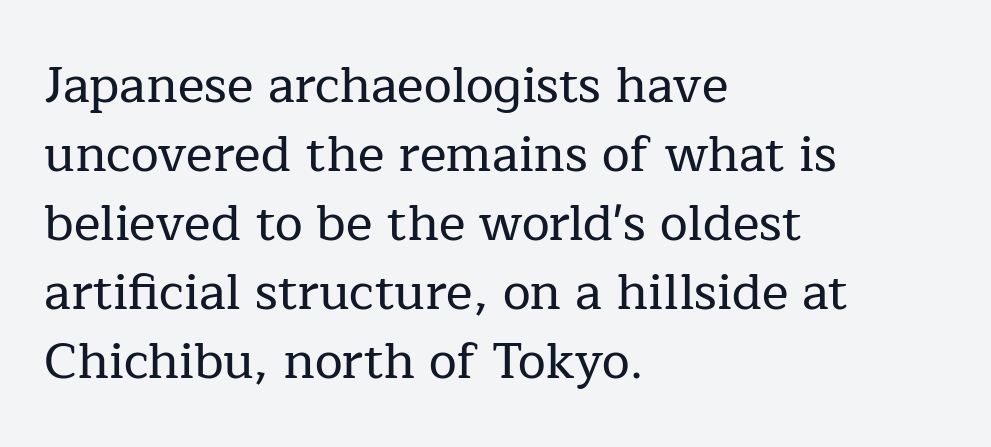
{"serif": "yes", "italic": "no", "width": "normal", "stroke_contrast": "low", "x_height": "medium", "monospaced": "no", "underline": "no", "align": "left", "line_spacing": "normal", "line_spacing_ratio": 1.38, "letter_spacing": "normal", "letter_spacing_em": 0.0, "glyph_px": 50}
